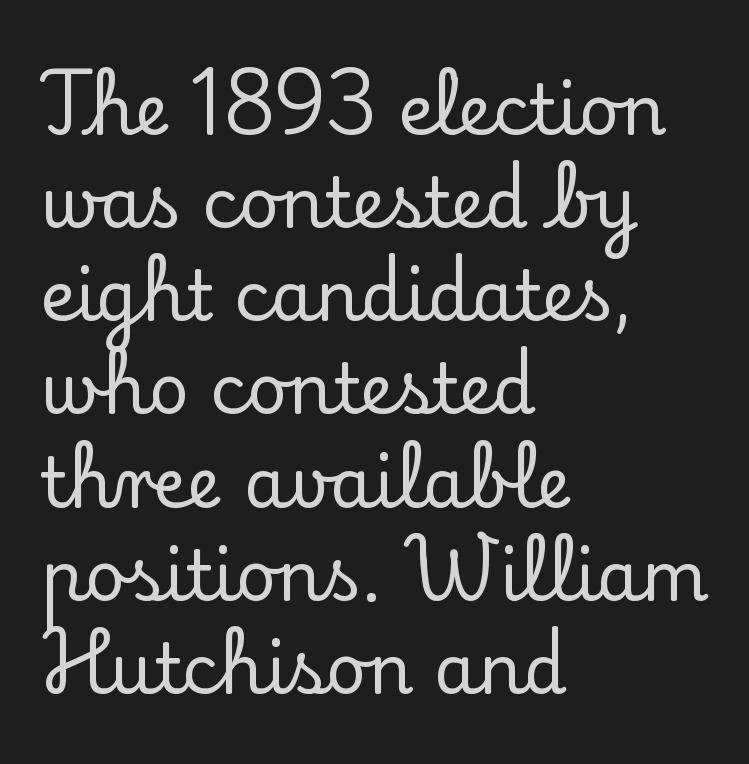
The image shows 69 px serif type, upright; set left-aligned, normal line spacing (1.35x), normal letter spacing, not underlined; low stroke contrast and a small x-height.
